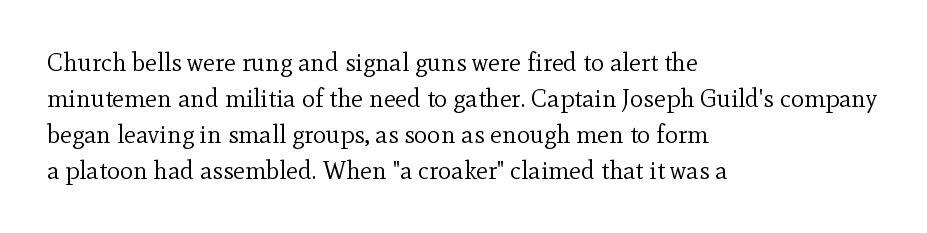
The rendering anchors every line to the left-hand side. Words appear dense and cohesive because spacing is normal. Does the leading feel generous? No, just average. A quiet, ordinary-to-light weight characterises the typeface.
